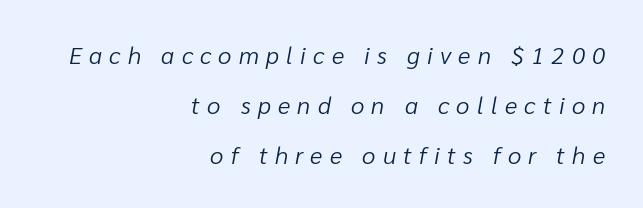
Q: Is the text bold? A: No.
Q: Is the text italic (slanted)? A: Yes, it leans right by about 10 degrees.
Q: Is the text underlined? A: No.
Q: How is the paragraph aligned? A: Right-aligned.
Q: Is the spacing between letters normal or unusually wide? A: Unusually wide.
Q: Is the spacing between lines tight, normal or loose? A: Loose.
